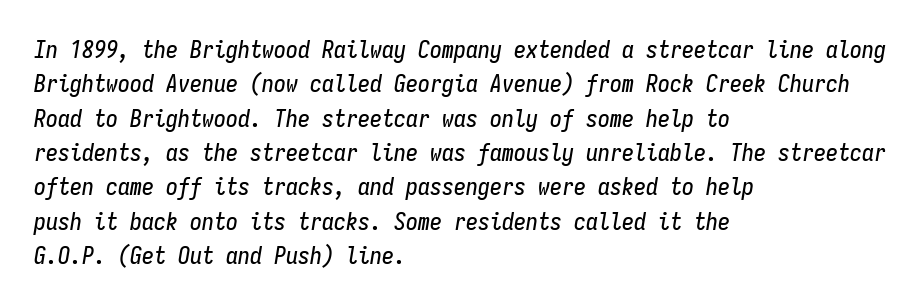
The image shows 24 px text type, italic (leaning right); set left-aligned, normal line spacing (1.43x), normal letter spacing, not underlined.
